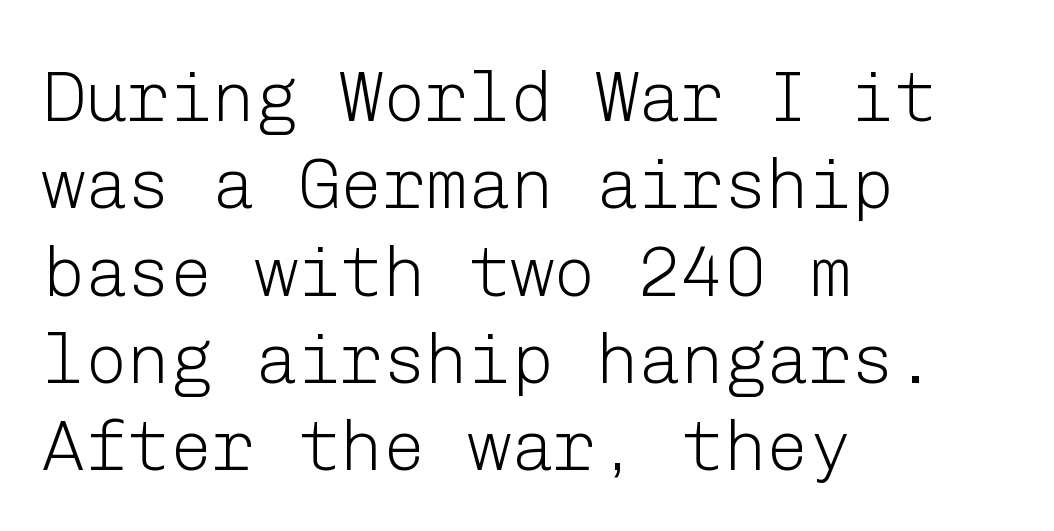
Bold? No — there's no thickening of the strokes. The letters stand upright; this is a roman face. The face used here is rendered with its standard letterfit. This rendering features lettering with no underline.
